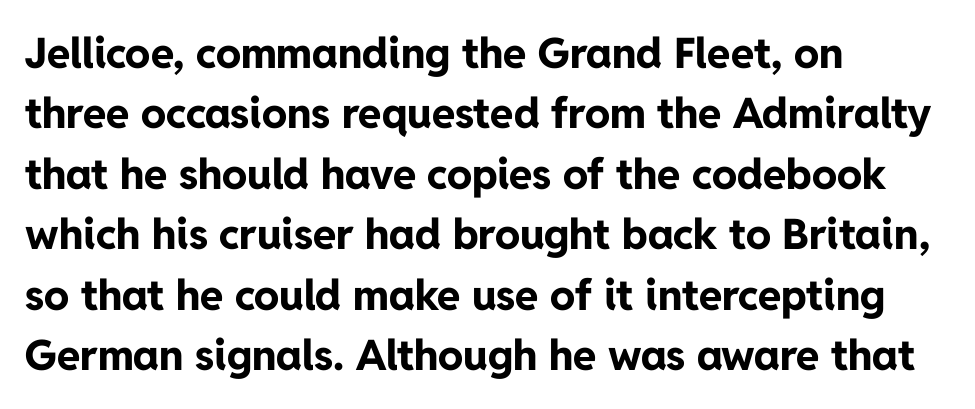
Alignment: flush left. The type is set solid horizontally, with unmodified tracking. Compared with an ordinary text face, these strokes are far heavier — a full bold. Examine the stroke ends and you'll find no serifs. The specimen reads as upright at a glance.
